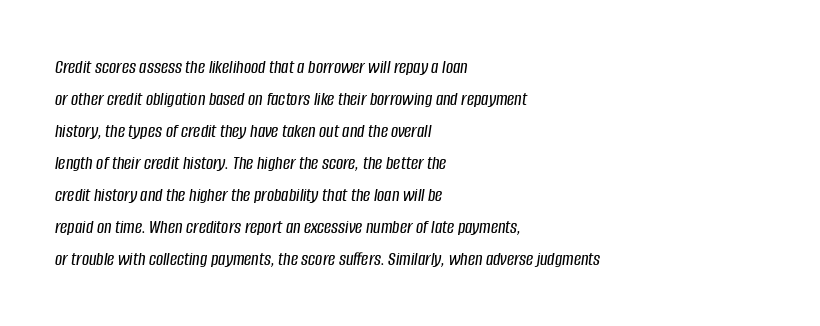
There's an unmistakable incline to the writing here. Does extra space separate the letters? No, they use regular spacing. Plain, unruled lines of type. The leading is moderate, giving the passage an even texture.
